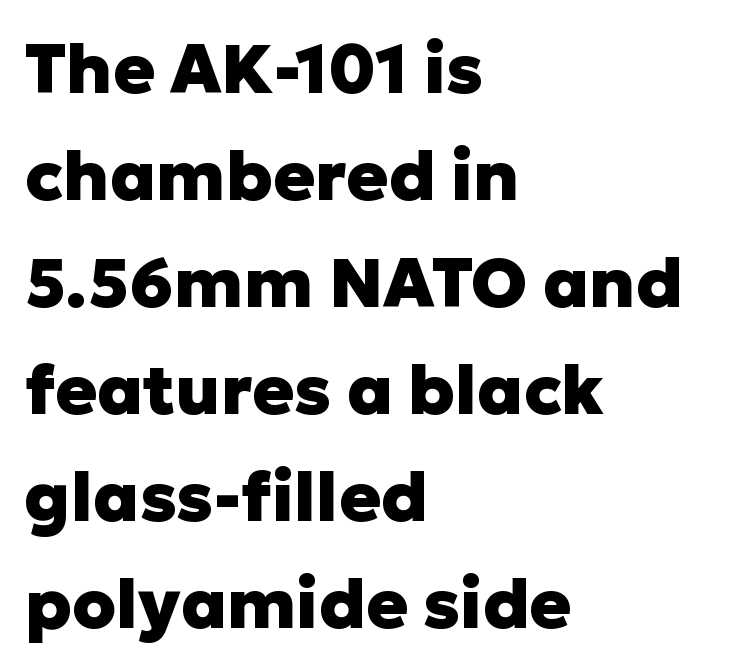
The image shows 69 px heavy sans-serif type, upright; set left-aligned, normal line spacing (1.55x), normal letter spacing, not underlined; low stroke contrast and a medium x-height.
